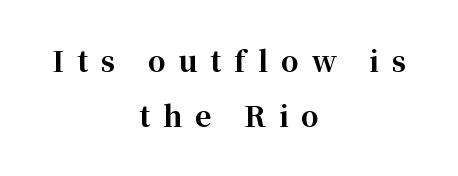
{"serif": "yes", "italic": "no", "bold": "yes", "weight": "bold", "width": "normal", "stroke_contrast": "high", "x_height": "medium", "monospaced": "no", "underline": "no", "align": "center", "line_spacing": "loose", "line_spacing_ratio": 1.97, "letter_spacing": "wide", "letter_spacing_em": 0.46, "glyph_px": 28}
